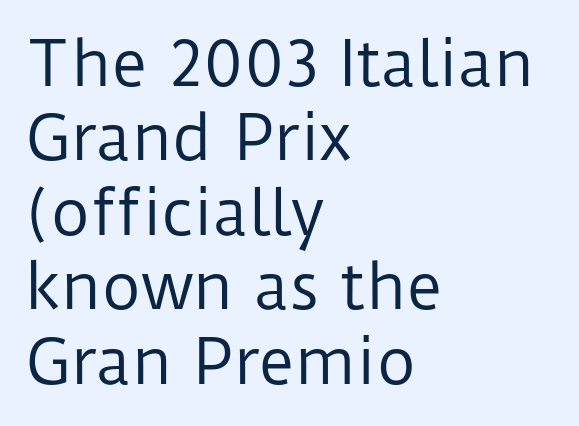
If you drew a line through each stem, it would be perfectly vertical. These lines stack with their left ends in a neat column. Check where the strokes stop: nothing finishes them off — pure sans. Rule under the text: the space is simply empty. Spacing verdict: proportional, widths tailored to each character.
